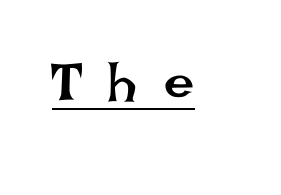
{"italic": "no", "bold": "no", "weight": "regular", "width": "normal", "stroke_contrast": "low", "x_height": "large", "monospaced": "no", "underline": "yes", "letter_spacing": "wide", "letter_spacing_em": 0.5, "glyph_px": 54}
